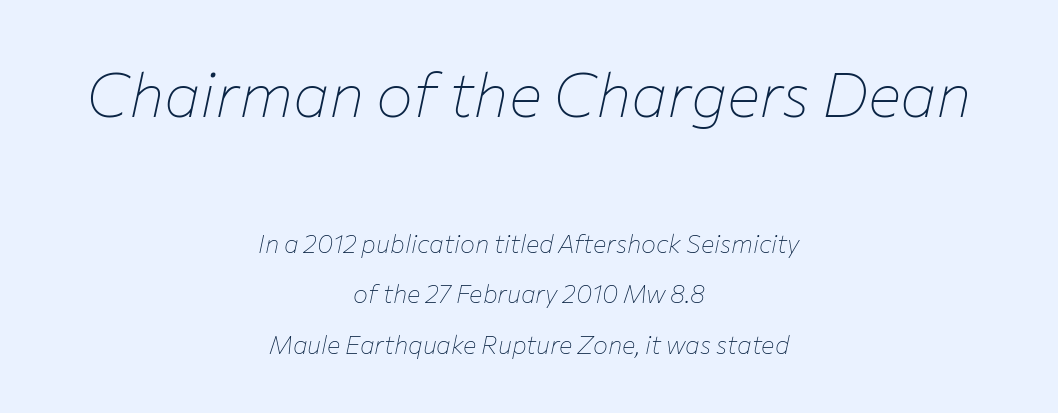
The image shows 62 px thin type, italic (leaning right); set centered, loose line spacing (2.01x), normal letter spacing, not underlined; the first (top) block is 2.48x larger; low stroke contrast and a medium x-height.
